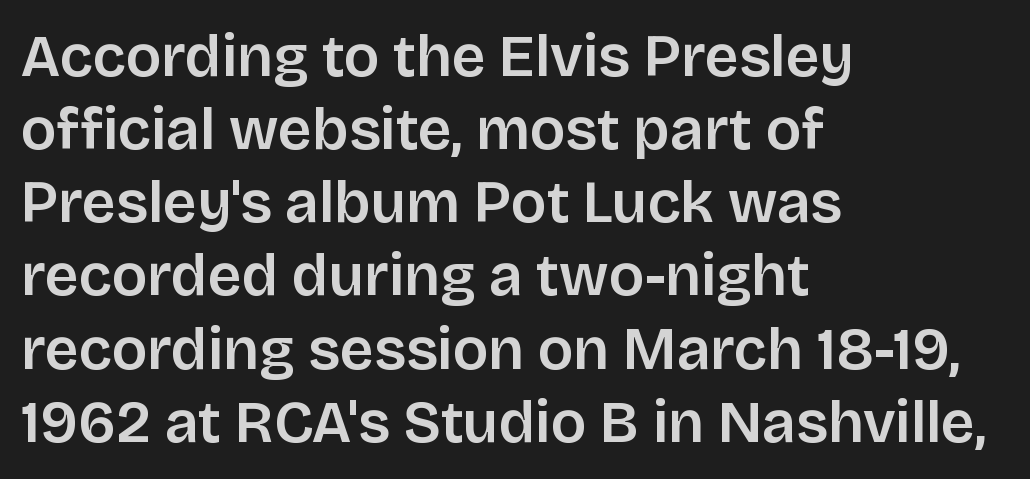
Q: Is the text italic (slanted)? A: No, it is upright.
Q: Is the typeface a serif or a sans-serif typeface? A: Sans-serif.
Q: Is the text underlined? A: No.
Q: How is the paragraph aligned? A: Left-aligned.
Q: Is the spacing between letters normal or unusually wide? A: Normal.
Q: Width (condensed, normal, or wide)? A: Normal.
Q: Stroke contrast? A: Low.
Q: x-height? A: Large.
Q: Monospaced? A: No.
